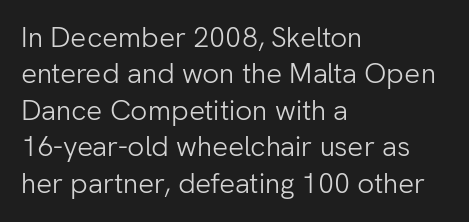
{"serif": "no", "italic": "no", "bold": "no", "weight": "light", "width": "normal", "stroke_contrast": "low", "x_height": "medium", "monospaced": "no", "underline": "no", "align": "left", "line_spacing": "normal", "line_spacing_ratio": 1.3, "letter_spacing": "normal", "letter_spacing_em": 0.0, "glyph_px": 28}
